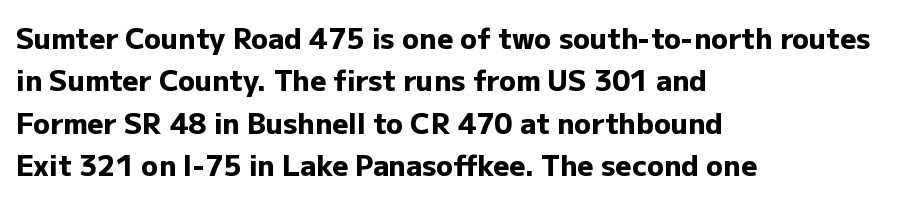
{"serif": "no", "italic": "no", "bold": "yes", "weight": "heavy", "width": "normal", "stroke_contrast": "low", "x_height": "medium", "monospaced": "no", "underline": "no", "align": "left", "line_spacing": "normal", "line_spacing_ratio": 1.51, "letter_spacing": "normal", "letter_spacing_em": 0.0, "glyph_px": 28}
